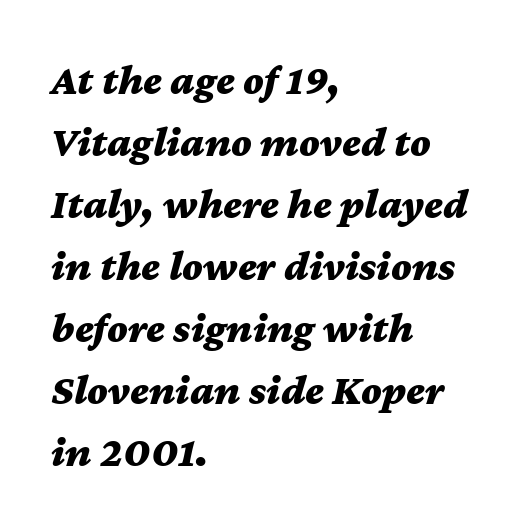
Q: Is the text bold? A: Yes.
Q: Is the text italic (slanted)? A: Yes, it leans right by about 12 degrees.
Q: Is the text underlined? A: No.
Q: How is the paragraph aligned? A: Left-aligned.
Q: Is the spacing between letters normal or unusually wide? A: Normal.
Q: Is the spacing between lines tight, normal or loose? A: Normal.
Q: Width (condensed, normal, or wide)? A: Wide.
Q: Stroke contrast? A: Medium.
Q: x-height? A: Medium.
Q: Monospaced? A: No.
